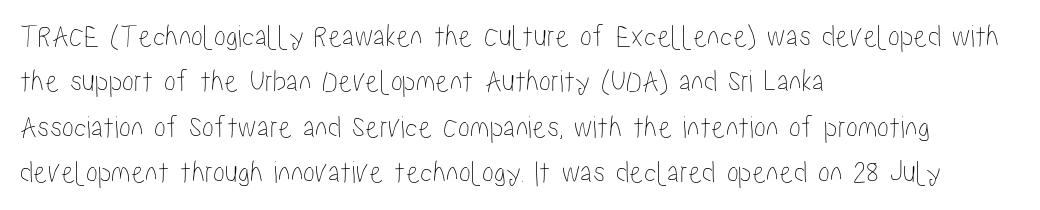
Q: Is the text italic (slanted)? A: No, it is upright.
Q: Is the text underlined? A: No.
Q: How is the paragraph aligned? A: Left-aligned.
Q: Is the spacing between letters normal or unusually wide? A: Normal.
Q: Is the spacing between lines tight, normal or loose? A: Normal.
Q: Width (condensed, normal, or wide)? A: Condensed.
Q: Stroke contrast? A: Low.
Q: x-height? A: Medium.
Q: Monospaced? A: No.
